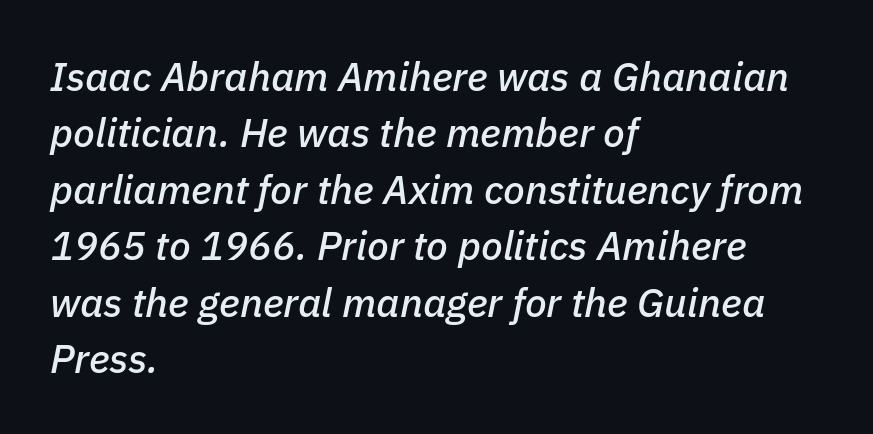
{"italic": "yes", "lean": "right", "slant_degrees": 11, "width": "normal", "stroke_contrast": "low", "x_height": "medium", "monospaced": "no", "underline": "no", "align": "left", "line_spacing": "normal", "line_spacing_ratio": 1.41, "letter_spacing": "normal", "letter_spacing_em": 0.0, "glyph_px": 40}
